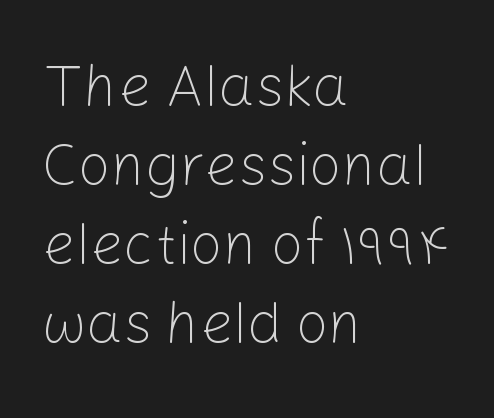
{"serif": "no", "italic": "no", "bold": "no", "weight": "light", "width": "normal", "stroke_contrast": "low", "x_height": "medium", "monospaced": "no", "underline": "no", "align": "left", "line_spacing": "normal", "line_spacing_ratio": 1.36, "letter_spacing": "normal", "letter_spacing_em": 0.0, "glyph_px": 58}
